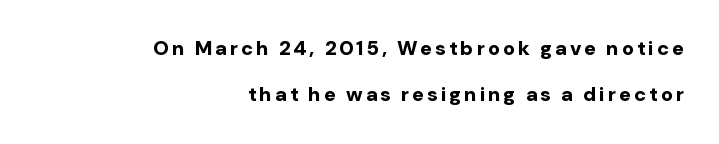
Q: Is the text bold? A: Yes.
Q: Is the text italic (slanted)? A: No, it is upright.
Q: Is the text underlined? A: No.
Q: How is the paragraph aligned? A: Right-aligned.
Q: Is the spacing between lines tight, normal or loose? A: Loose.
